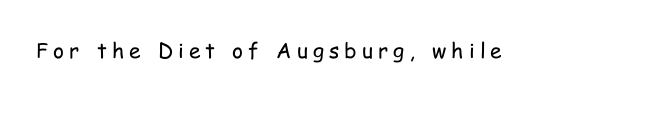
The image shows 21 px text type, upright; set unusually wide letter spacing (+0.24 em), not underlined.
